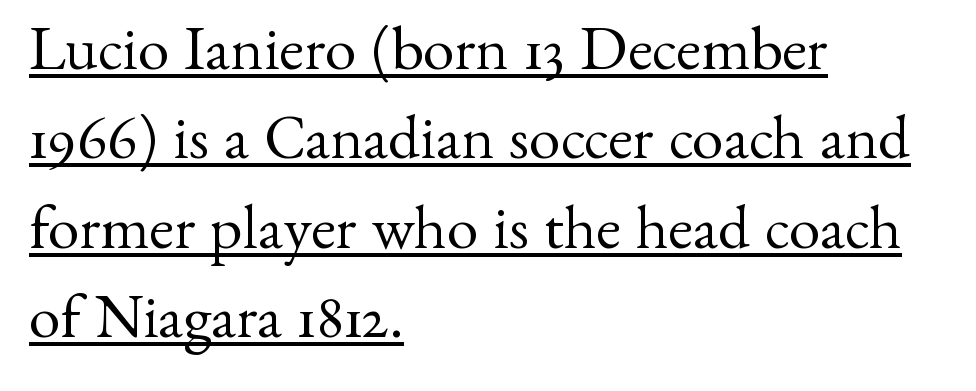
Q: Is the text bold? A: No.
Q: Is the text italic (slanted)? A: No, it is upright.
Q: Is the typeface a serif or a sans-serif typeface? A: Serif.
Q: Is the text underlined? A: Yes.
Q: How is the paragraph aligned? A: Left-aligned.
Q: Is the spacing between letters normal or unusually wide? A: Normal.
Q: Is the spacing between lines tight, normal or loose? A: Normal.
Q: Width (condensed, normal, or wide)? A: Normal.
Q: Stroke contrast? A: Medium.
Q: x-height? A: Small.
Q: Monospaced? A: No.
